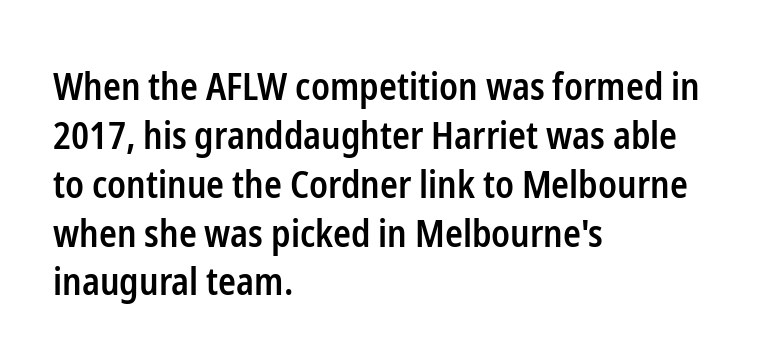
Q: Is the text bold? A: Semi-bold.
Q: Is the text italic (slanted)? A: No, it is upright.
Q: Is the typeface a serif or a sans-serif typeface? A: Sans-serif.
Q: Is the text underlined? A: No.
Q: How is the paragraph aligned? A: Left-aligned.
Q: Is the spacing between letters normal or unusually wide? A: Normal.
Q: Is the spacing between lines tight, normal or loose? A: Normal.
Q: Width (condensed, normal, or wide)? A: Condensed.
Q: Stroke contrast? A: Low.
Q: x-height? A: Medium.
Q: Monospaced? A: No.
